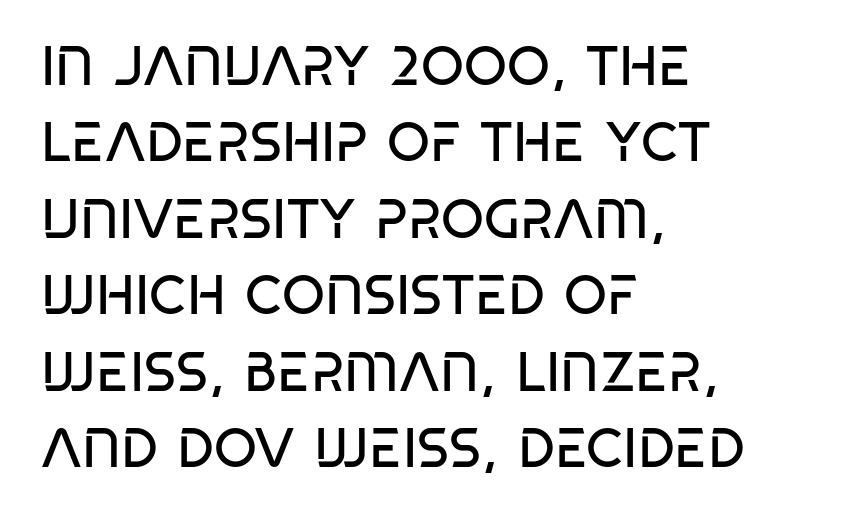
{"serif": "no", "italic": "no", "bold": "no", "weight": "regular", "width": "condensed", "stroke_contrast": "low", "x_height": "large", "monospaced": "no", "underline": "no", "align": "left", "line_spacing": "normal", "line_spacing_ratio": 1.39, "letter_spacing": "normal", "letter_spacing_em": 0.0, "glyph_px": 55}
